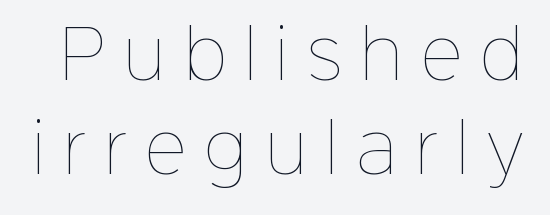
The image shows 65 px thin type, upright; set normal line spacing (1.45x), unusually wide letter spacing (+0.28 em), not underlined; low stroke contrast and a medium x-height.
